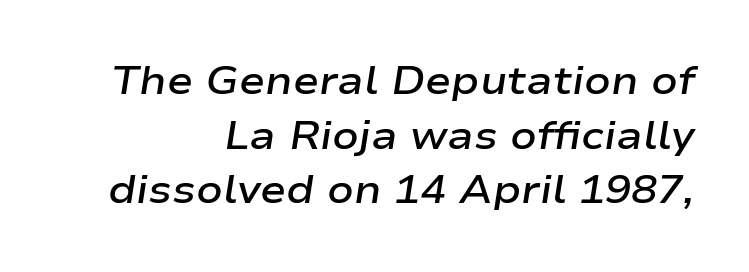
{"italic": "yes", "lean": "right", "slant_degrees": 9, "bold": "semi", "weight": "semibold", "width": "wide", "stroke_contrast": "low", "x_height": "medium", "monospaced": "no", "underline": "no", "align": "right", "line_spacing": "normal", "line_spacing_ratio": 1.4, "letter_spacing": "normal", "letter_spacing_em": 0.0, "glyph_px": 39}
